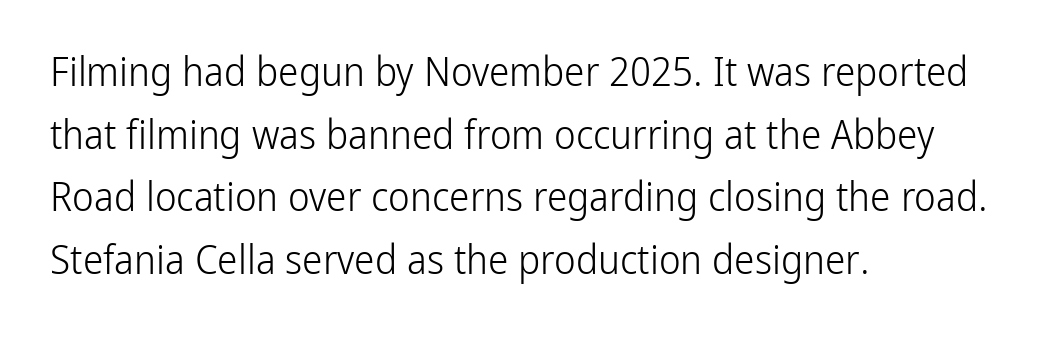
{"serif": "no", "italic": "no", "bold": "no", "weight": "light", "width": "condensed", "stroke_contrast": "low", "x_height": "medium", "monospaced": "no", "underline": "no", "align": "left", "line_spacing": "normal", "line_spacing_ratio": 1.53, "letter_spacing": "normal", "letter_spacing_em": 0.0, "glyph_px": 41}
